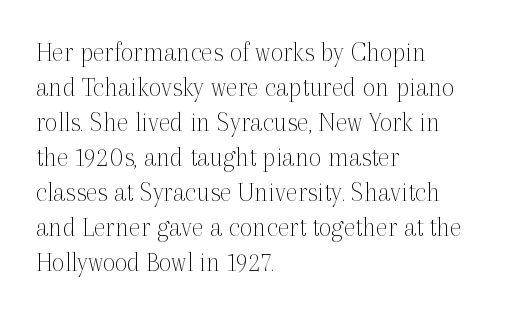
The words here are not underlined. Notice how descenders clear the ascenders below comfortably — that's standard leading. This sample uses an upright cut, with every glyph sitting square on the baseline. Compared with a centered layout, this one pins lines to the left instead.
